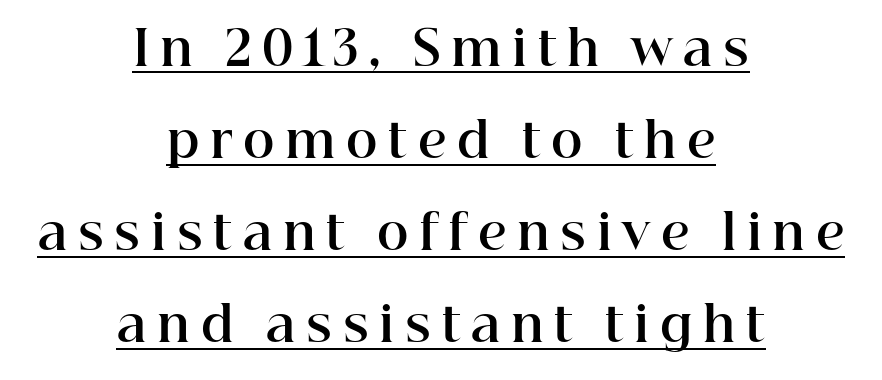
The type is letterspaced generously, with wide tracking. The characters display serif detailing at their extremities. Varying glyph widths throughout — classic text-font behaviour. Every row of glyphs is offset so its center matches the block's center.
